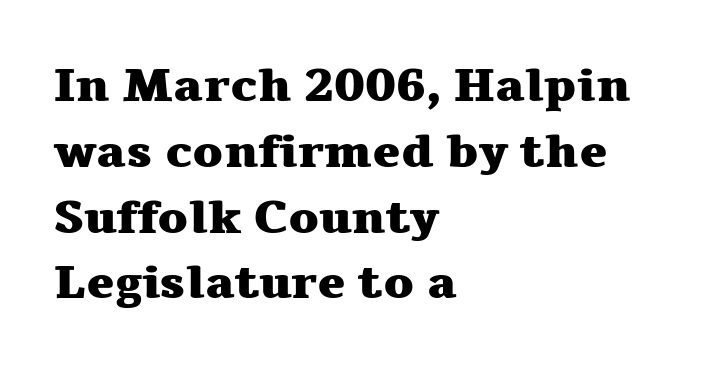
Q: Is the text bold? A: Yes.
Q: Is the text italic (slanted)? A: No, it is upright.
Q: Is the typeface a serif or a sans-serif typeface? A: Serif.
Q: Is the text underlined? A: No.
Q: How is the paragraph aligned? A: Left-aligned.
Q: Is the spacing between letters normal or unusually wide? A: Normal.
Q: Is the spacing between lines tight, normal or loose? A: Normal.
Q: Width (condensed, normal, or wide)? A: Wide.
Q: Stroke contrast? A: Medium.
Q: x-height? A: Medium.
Q: Monospaced? A: No.
